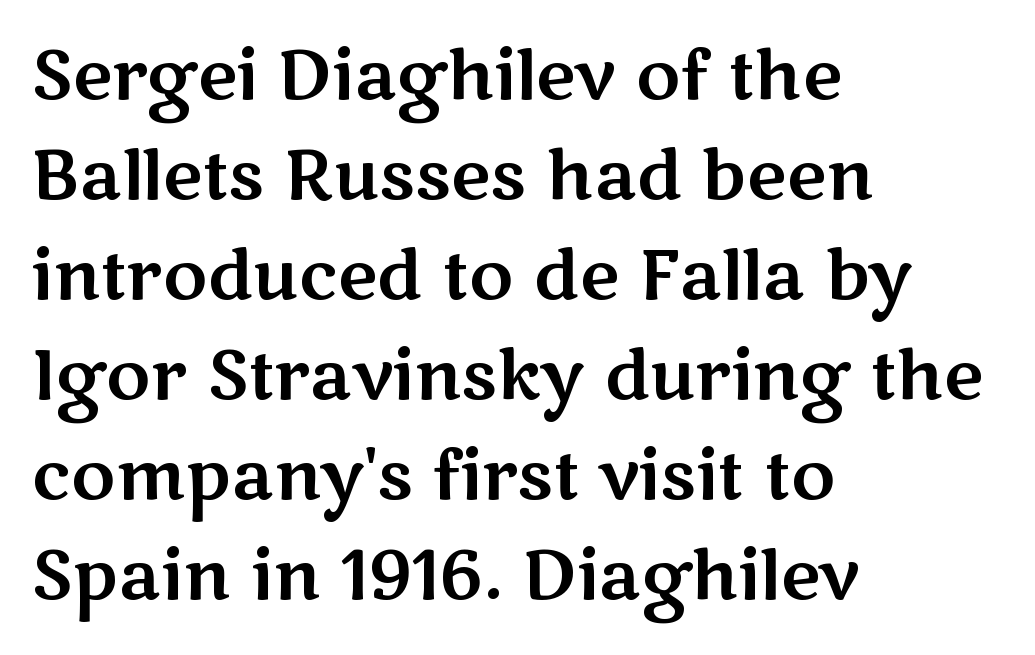
Does the type have serifs? No, each stem ends abruptly. Check under the words: just untouched page. Italic? Not at all — the glyphs are vertical. Layout note: lines flush left. Nothing unusual about the tracking: characters are spaced as the font intends.
